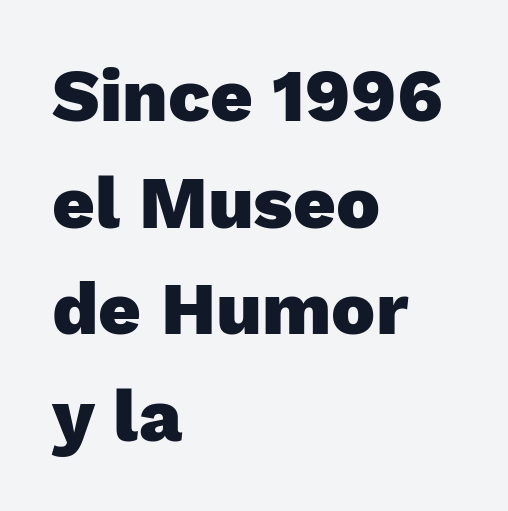
Q: Is the text bold? A: Yes.
Q: Is the text italic (slanted)? A: No, it is upright.
Q: Is the typeface a serif or a sans-serif typeface? A: Sans-serif.
Q: Is the text underlined? A: No.
Q: How is the paragraph aligned? A: Left-aligned.
Q: Is the spacing between letters normal or unusually wide? A: Normal.
Q: Is the spacing between lines tight, normal or loose? A: Normal.
Q: Width (condensed, normal, or wide)? A: Normal.
Q: Stroke contrast? A: Low.
Q: x-height? A: Medium.
Q: Monospaced? A: No.
